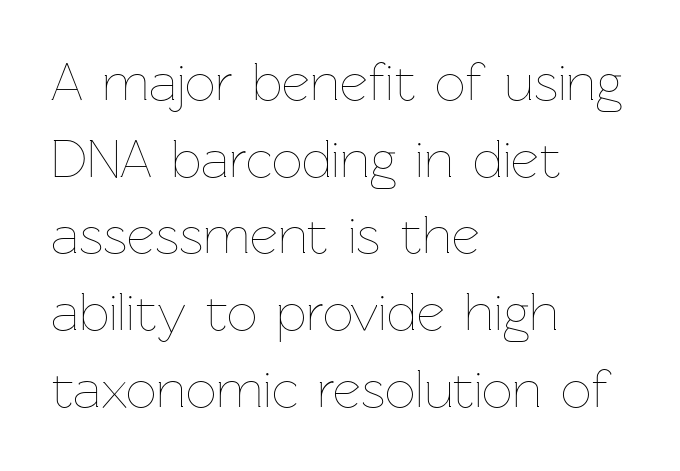
{"italic": "no", "bold": "no", "weight": "thin", "width": "normal", "stroke_contrast": "low", "x_height": "medium", "monospaced": "no", "underline": "no", "align": "left", "line_spacing": "normal", "line_spacing_ratio": 1.42, "letter_spacing": "normal", "letter_spacing_em": 0.0, "glyph_px": 54}
